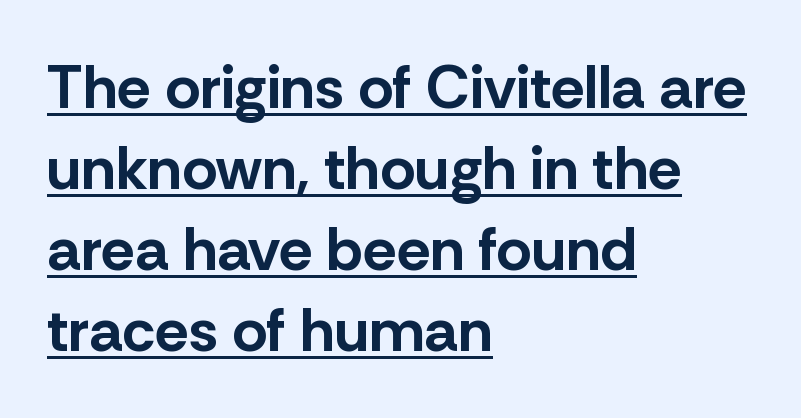
Notice how a bar underscores the lettering throughout. Typographic density is high because the face is bold. This sample keeps an unexceptional amount of space between lines. The rendering shows plain stroke endings on the letterforms — a sans-serif design.
